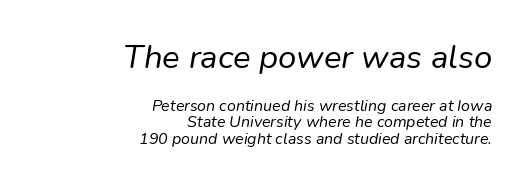
The image shows 33 px regular-weight type, italic (leaning right); set right-aligned, tight line spacing (1.02x), normal letter spacing, not underlined; the first (top) block is 2.06x larger; low stroke contrast and a medium x-height.
